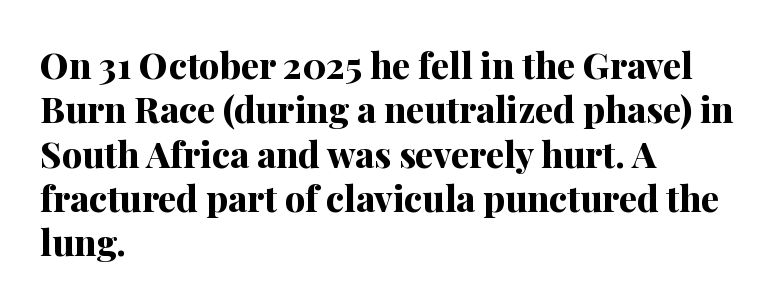
Spacing between characters is what you'd get straight out of the box. Glance below the letters and you will spot only blank space. Do the letters lean? They stand straight. To sum up the face: it has serifs. The rendering uses natural spacing where letterforms have individual widths. Horizontal alignment here is leftward, the default for most running prose.
